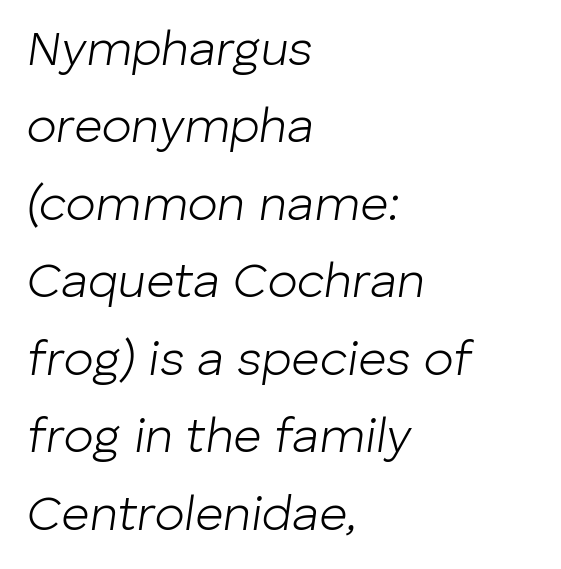
The image shows 49 px light type, italic (leaning right); set left-aligned, normal line spacing (1.58x), normal letter spacing, not underlined; low stroke contrast and a medium x-height.
